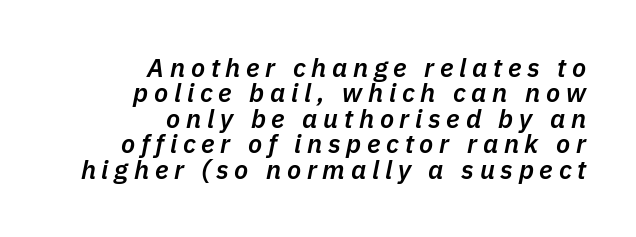
Q: Is the text bold? A: Semi-bold.
Q: Is the text italic (slanted)? A: Yes, it leans right by about 11 degrees.
Q: Is the text underlined? A: No.
Q: How is the paragraph aligned? A: Right-aligned.
Q: Is the spacing between letters normal or unusually wide? A: Unusually wide.
Q: Is the spacing between lines tight, normal or loose? A: Tight.
